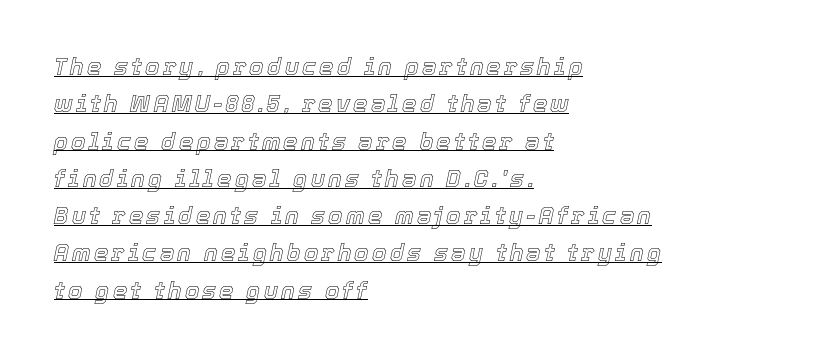
The image shows 23 px text type, italic (leaning right); set left-aligned, normal line spacing (1.62x), underlined.
